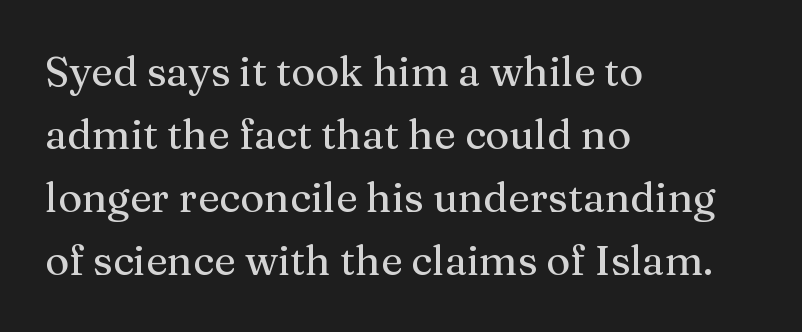
A typesetter would call this leading conventional body-copy spacing. Spacing verdict: proportional, widths tailored to each character. The letters carry serifs — small finishing strokes at the ends of their stems. The letters stand straight up with perfectly vertical stems. Visually the block forms a straight wall on the left and a jagged coastline on the right. Lines of text with bare space underneath.
